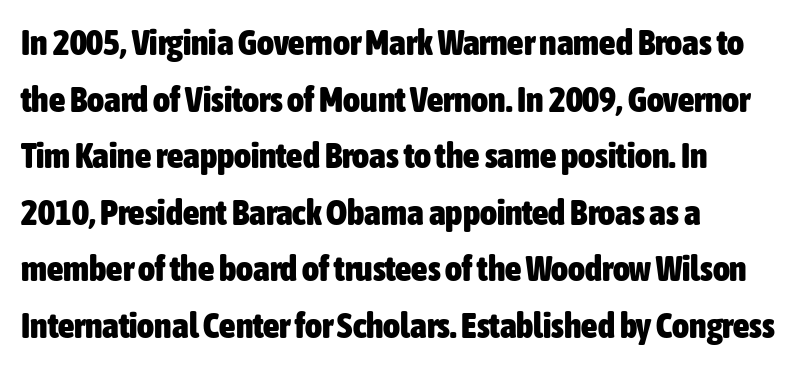
{"serif": "no", "italic": "no", "bold": "yes", "weight": "heavy", "width": "condensed", "stroke_contrast": "low", "x_height": "medium", "monospaced": "no", "underline": "no", "align": "left", "line_spacing": "normal", "line_spacing_ratio": 1.57, "letter_spacing": "normal", "letter_spacing_em": 0.0, "glyph_px": 36}
